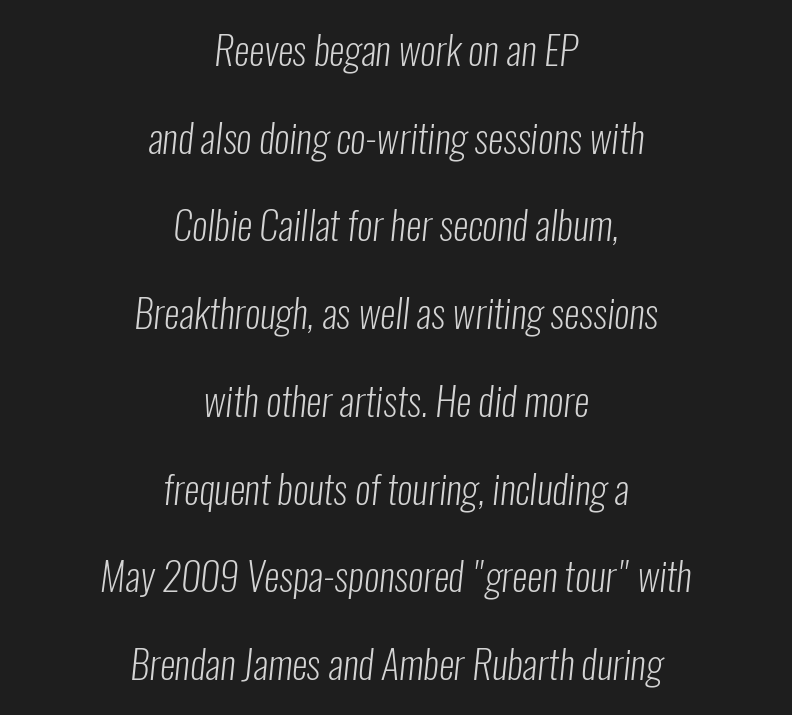
Tracking value appears to be zero — textbook default spacing. Check under the words: just untouched page. Heft: none added — not bold. Note the varied advance widths — an 'i' is clearly narrower than an 'm'. Stroke terminals: plain, sans-serif.
